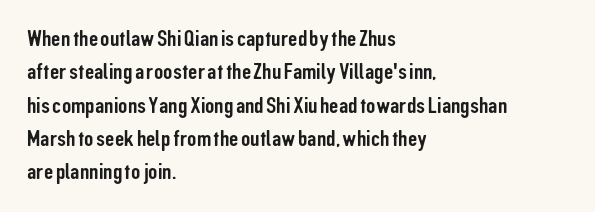
Q: Is the text italic (slanted)? A: No, it is upright.
Q: Is the text underlined? A: No.
Q: How is the paragraph aligned? A: Left-aligned.
Q: Is the spacing between letters normal or unusually wide? A: Normal.
Q: Is the spacing between lines tight, normal or loose? A: Normal.
